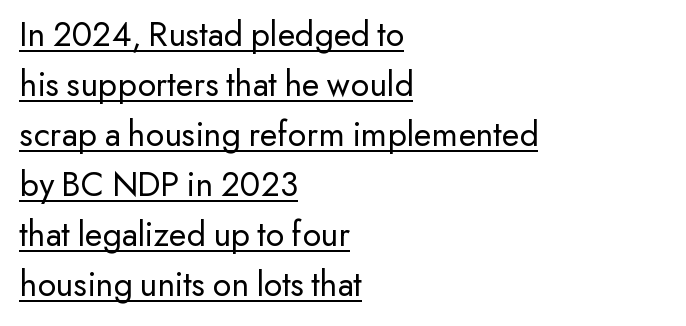
{"serif": "no", "italic": "no", "bold": "no", "weight": "regular", "width": "normal", "stroke_contrast": "low", "x_height": "small", "monospaced": "no", "underline": "yes", "align": "left", "line_spacing": "normal", "line_spacing_ratio": 1.39, "letter_spacing": "normal", "letter_spacing_em": 0.0, "glyph_px": 36}
